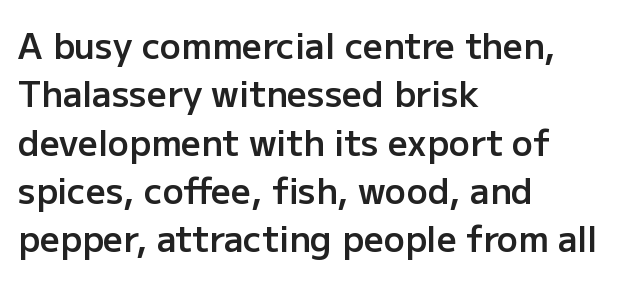
Q: Is the text bold? A: Semi-bold.
Q: Is the text italic (slanted)? A: No, it is upright.
Q: Is the typeface a serif or a sans-serif typeface? A: Sans-serif.
Q: Is the text underlined? A: No.
Q: How is the paragraph aligned? A: Left-aligned.
Q: Is the spacing between letters normal or unusually wide? A: Normal.
Q: Is the spacing between lines tight, normal or loose? A: Normal.
Q: Width (condensed, normal, or wide)? A: Normal.
Q: Stroke contrast? A: Low.
Q: x-height? A: Medium.
Q: Monospaced? A: No.
